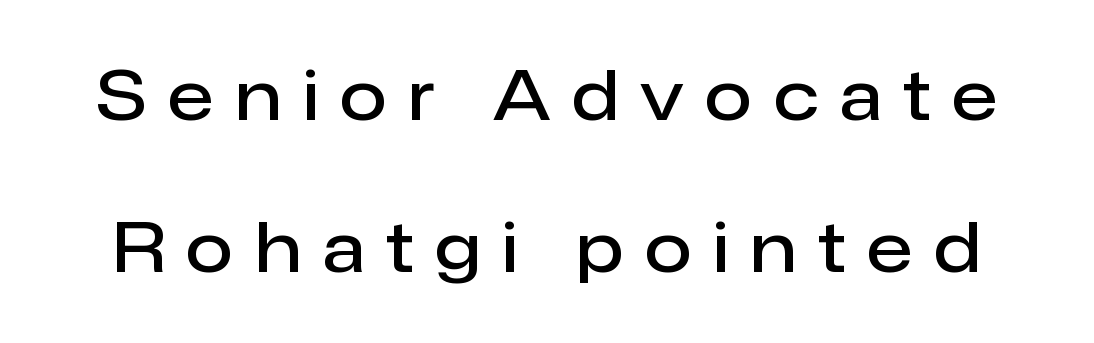
The image shows 69 px semibold sans-serif type, upright; set loose line spacing (2.21x), unusually wide letter spacing (+0.31 em), not underlined; low stroke contrast and a medium x-height.
